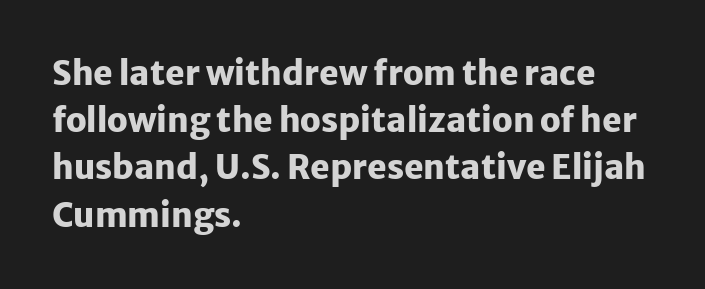
The image shows 33 px heavy sans-serif type, upright; set left-aligned, normal line spacing (1.43x), normal letter spacing, not underlined; low stroke contrast and a medium x-height.
